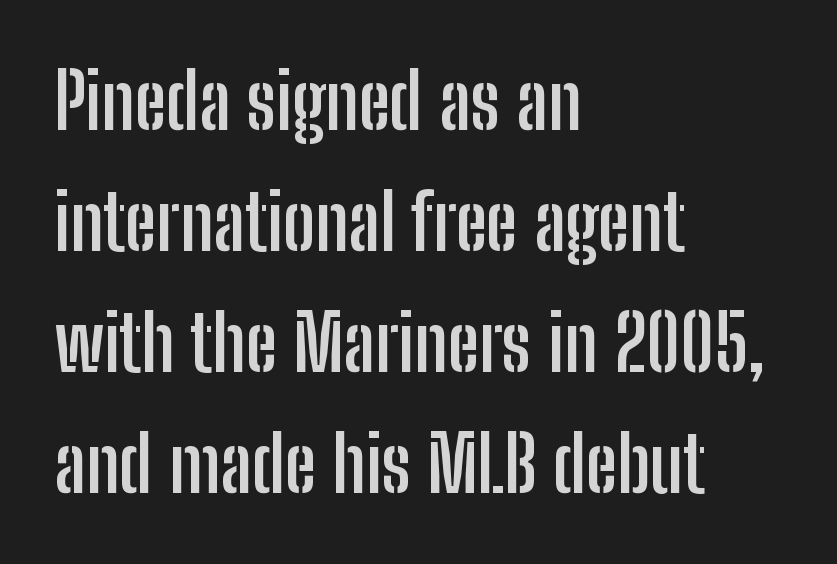
The image shows 77 px semibold, condensed sans-serif type, upright; set left-aligned, normal line spacing (1.57x), normal letter spacing, not underlined; low stroke contrast and a medium x-height.
